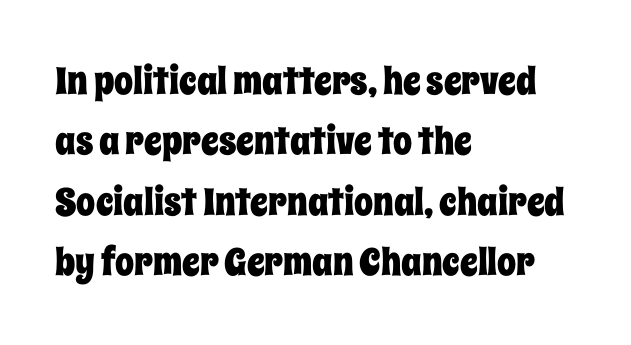
Teacher's note: observe the even left margin — that is flush-left alignment. Characters follow at the spacing the type designer built in. Spacing verdict: proportional, widths tailored to each character. What's the leading like? Ordinary, nothing unusual. Check the space under the baseline: it is left empty.
